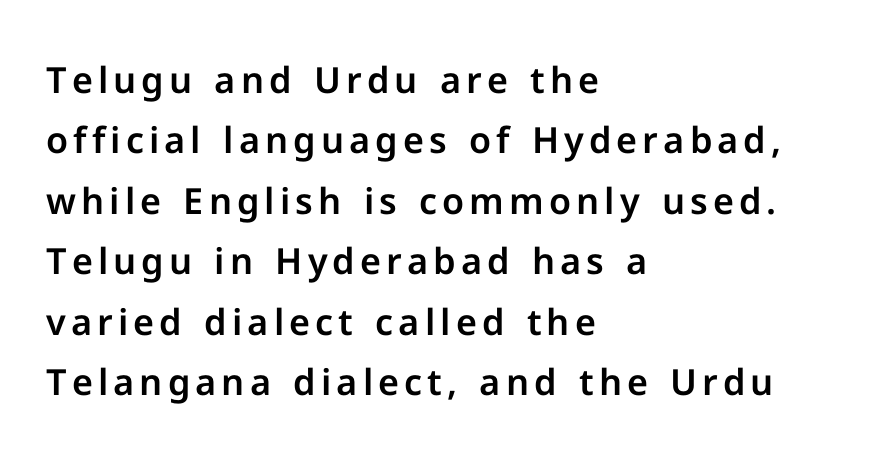
Q: Is the text italic (slanted)? A: No, it is upright.
Q: Is the typeface a serif or a sans-serif typeface? A: Sans-serif.
Q: Is the text underlined? A: No.
Q: How is the paragraph aligned? A: Left-aligned.
Q: Is the spacing between lines tight, normal or loose? A: Normal.
Q: Width (condensed, normal, or wide)? A: Normal.
Q: Stroke contrast? A: Low.
Q: x-height? A: Medium.
Q: Monospaced? A: No.
